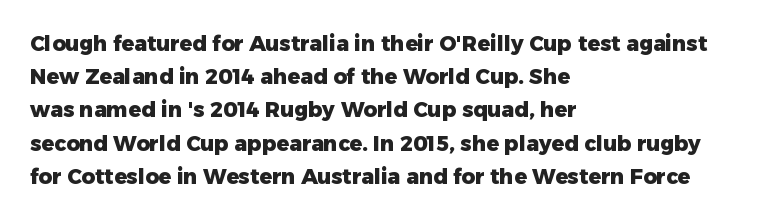
{"italic": "no", "bold": "yes", "underline": "no", "align": "left", "line_spacing": "normal", "line_spacing_ratio": 1.58, "letter_spacing": "normal", "letter_spacing_em": 0.0, "glyph_px": 21}
